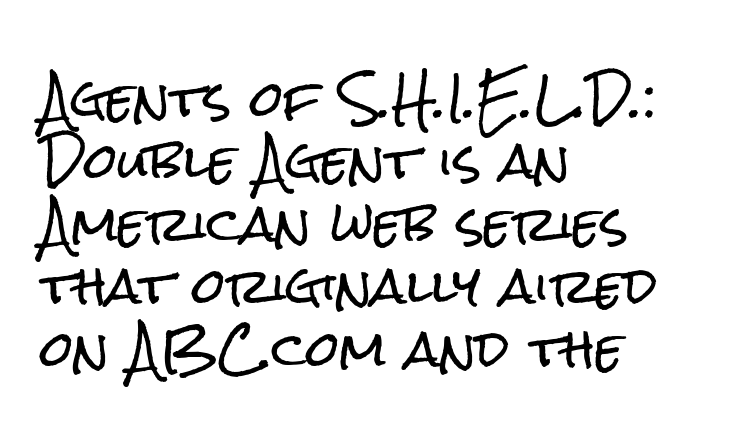
Q: Is the text italic (slanted)? A: No, it is upright.
Q: Is the typeface a serif or a sans-serif typeface? A: Sans-serif.
Q: Is the text underlined? A: No.
Q: How is the paragraph aligned? A: Left-aligned.
Q: Is the spacing between letters normal or unusually wide? A: Normal.
Q: Is the spacing between lines tight, normal or loose? A: Normal.
Q: Width (condensed, normal, or wide)? A: Condensed.
Q: Stroke contrast? A: Low.
Q: x-height? A: Medium.
Q: Monospaced? A: No.
